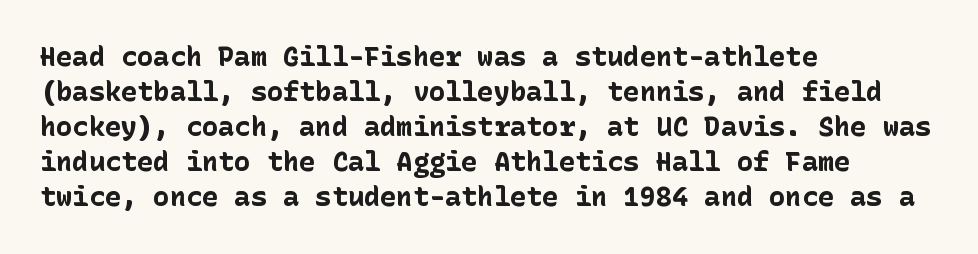
Is there much room between lines? A standard amount, neither cramped nor airy. Emphasis by weight is at full strength: bold. Each word holds together tightly as a unit, with standard inter-letter gaps. Rule under the text: the space is simply empty. Style check: upright. Does the copy run flush right? No — it runs flush left.
